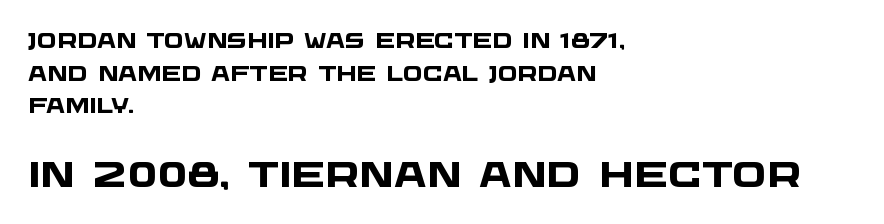
The image shows 36 px heavy, wide sans-serif type; set left-aligned, normal line spacing (1.55x), normal letter spacing, not underlined; the second (bottom) block is 1.71x larger; low stroke contrast and a large x-height.
